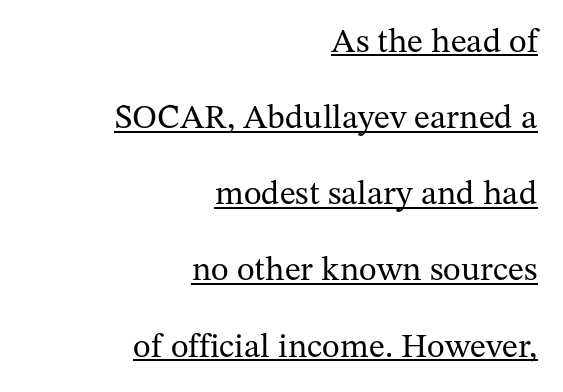
Q: Is the text bold? A: No.
Q: Is the text italic (slanted)? A: No, it is upright.
Q: Is the typeface a serif or a sans-serif typeface? A: Serif.
Q: Is the text underlined? A: Yes.
Q: How is the paragraph aligned? A: Right-aligned.
Q: Is the spacing between letters normal or unusually wide? A: Normal.
Q: Is the spacing between lines tight, normal or loose? A: Loose.
Q: Width (condensed, normal, or wide)? A: Normal.
Q: Stroke contrast? A: Medium.
Q: x-height? A: Medium.
Q: Monospaced? A: No.
